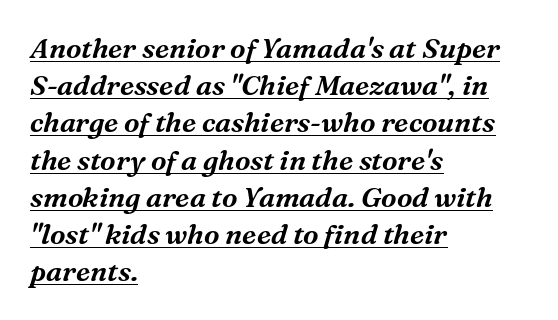
Emphasis is given by a line drawn under the lettering. This sample uses an oblique cut, with every glyph tilted off the vertical. Classification — serif. Line beginnings align vertically; line endings do not. Varying glyph widths throughout — classic text-font behaviour. This block has exactly the height ordinary leading produces.
